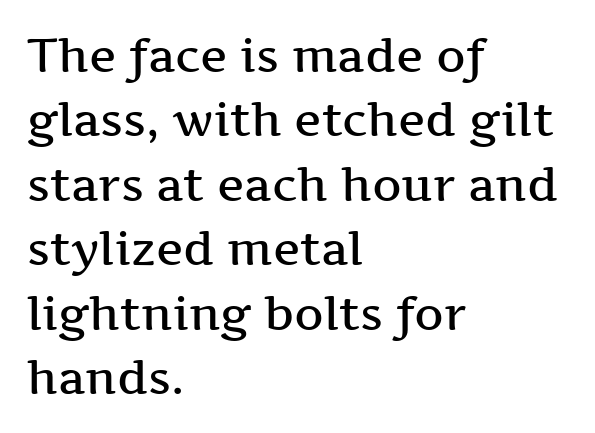
{"serif": "yes", "italic": "no", "bold": "semi", "weight": "semibold", "width": "wide", "stroke_contrast": "medium", "x_height": "medium", "monospaced": "no", "underline": "no", "align": "left", "line_spacing": "normal", "line_spacing_ratio": 1.4, "letter_spacing": "normal", "letter_spacing_em": 0.0, "glyph_px": 46}
